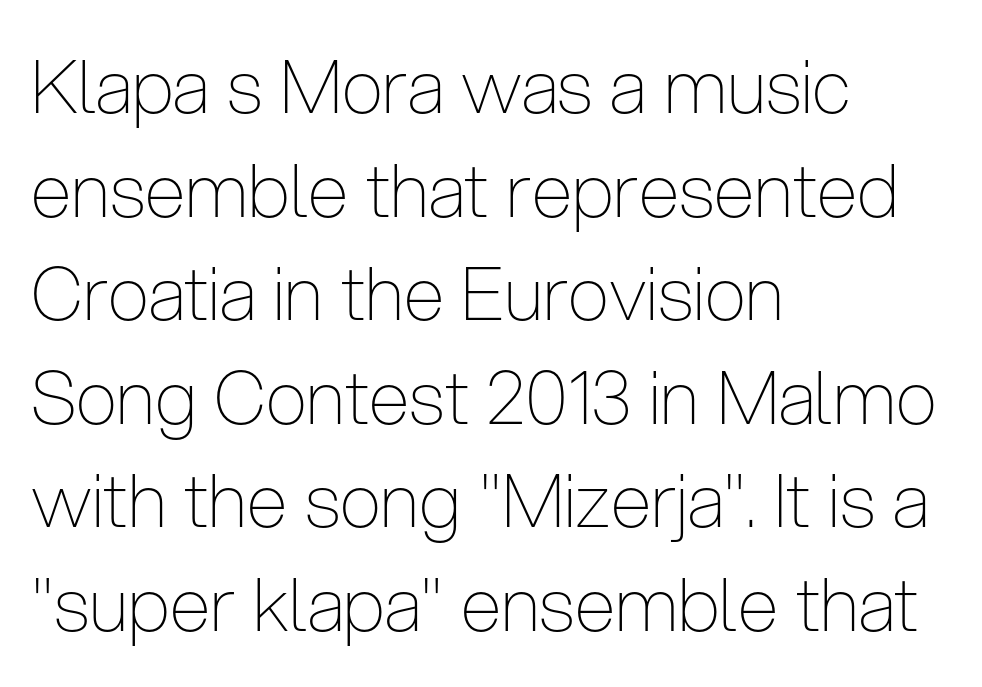
Q: Is the text bold? A: No.
Q: Is the text italic (slanted)? A: No, it is upright.
Q: Is the typeface a serif or a sans-serif typeface? A: Sans-serif.
Q: Is the text underlined? A: No.
Q: How is the paragraph aligned? A: Left-aligned.
Q: Is the spacing between letters normal or unusually wide? A: Normal.
Q: Is the spacing between lines tight, normal or loose? A: Normal.
Q: Width (condensed, normal, or wide)? A: Condensed.
Q: Stroke contrast? A: Low.
Q: x-height? A: Medium.
Q: Monospaced? A: No.
